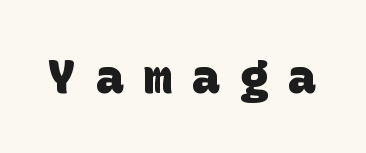
Q: Is the text bold? A: Yes.
Q: Is the typeface a serif or a sans-serif typeface? A: Sans-serif.
Q: Is the text underlined? A: No.
Q: Is the spacing between letters normal or unusually wide? A: Unusually wide.
Q: Width (condensed, normal, or wide)? A: Normal.
Q: Stroke contrast? A: Low.
Q: x-height? A: Large.
